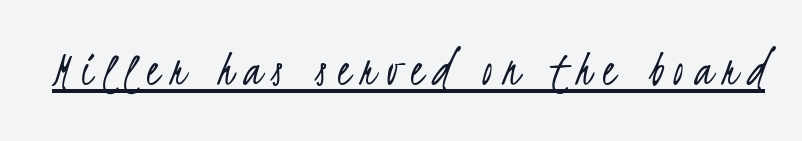
Q: Is the text bold? A: No.
Q: Is the typeface a serif or a sans-serif typeface? A: Sans-serif.
Q: Is the text underlined? A: Yes.
Q: Is the spacing between letters normal or unusually wide? A: Unusually wide.
Q: Width (condensed, normal, or wide)? A: Condensed.
Q: Stroke contrast? A: Low.
Q: x-height? A: Small.
Q: Monospaced? A: No.
